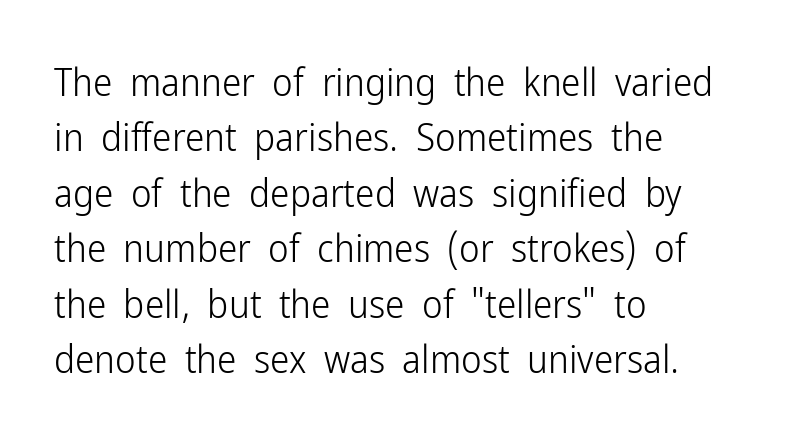
The image shows 39 px light, condensed sans-serif type, upright; set left-aligned, normal line spacing (1.42x), normal letter spacing, not underlined; low stroke contrast and a medium x-height.
